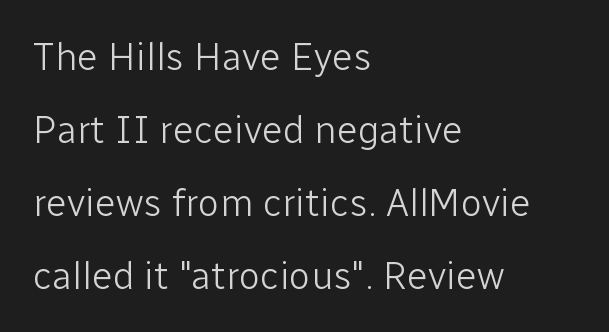
The image shows 39 px light sans-serif type, upright; set left-aligned, line spacing 1.87x, normal letter spacing, not underlined; low stroke contrast and a medium x-height.
